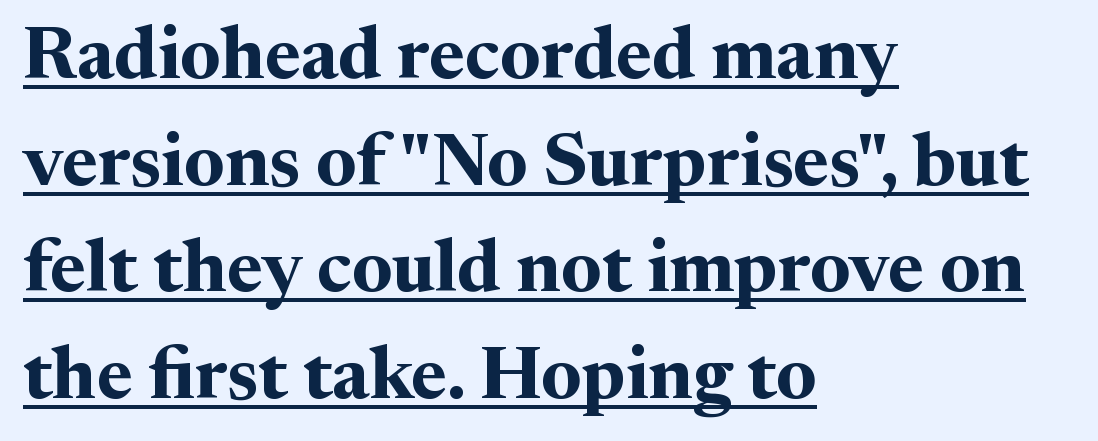
{"serif": "yes", "italic": "no", "bold": "yes", "weight": "bold", "width": "normal", "stroke_contrast": "medium", "x_height": "medium", "monospaced": "no", "underline": "yes", "align": "left", "line_spacing": "normal", "line_spacing_ratio": 1.44, "letter_spacing": "normal", "letter_spacing_em": 0.0, "glyph_px": 74}
